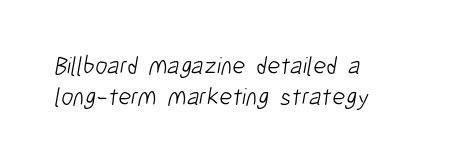
Q: Is the text bold? A: No.
Q: Is the text underlined? A: No.
Q: How is the paragraph aligned? A: Left-aligned.
Q: Is the spacing between letters normal or unusually wide? A: Normal.
